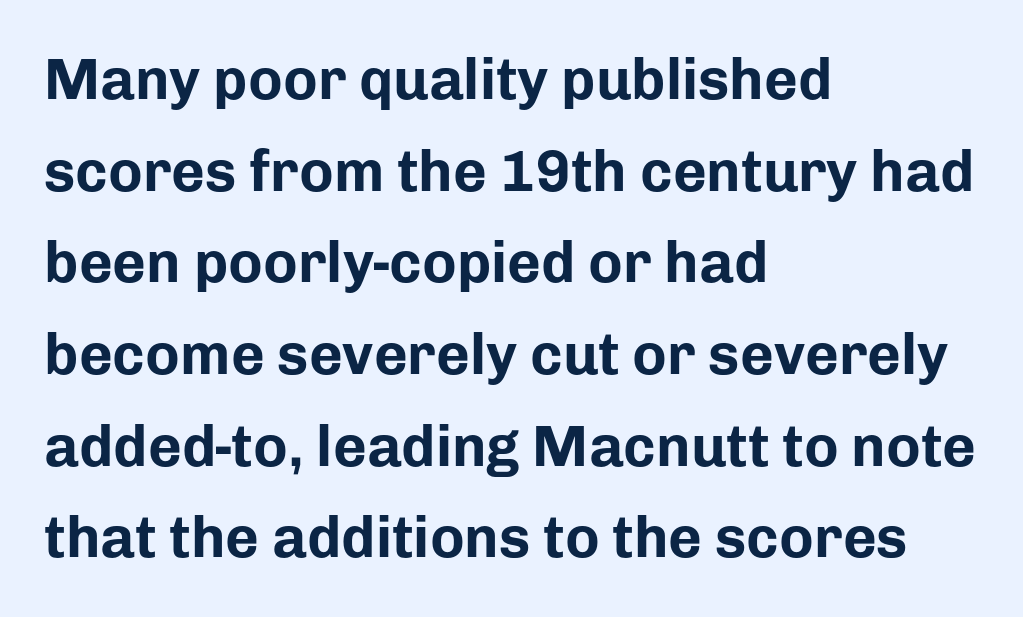
The image shows 58 px bold sans-serif type, upright; set left-aligned, normal line spacing (1.58x), normal letter spacing, not underlined; low stroke contrast and a medium x-height.
